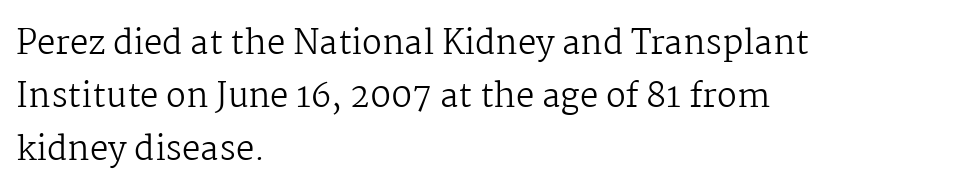
{"serif": "yes", "italic": "no", "bold": "no", "weight": "regular", "width": "normal", "stroke_contrast": "medium", "x_height": "medium", "monospaced": "no", "underline": "no", "align": "left", "line_spacing": "normal", "line_spacing_ratio": 1.6, "letter_spacing": "normal", "letter_spacing_em": 0.0, "glyph_px": 33}
